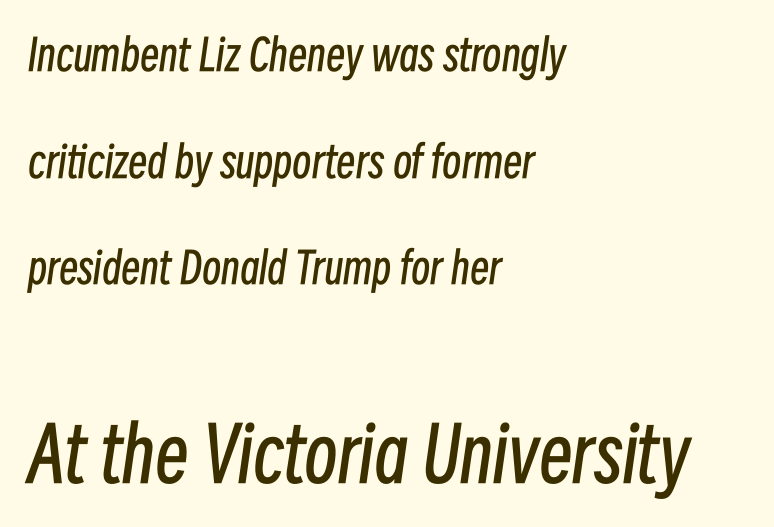
Q: Is the text bold? A: No.
Q: Is the text italic (slanted)? A: Yes, it leans right by about 8 degrees.
Q: Is the text underlined? A: No.
Q: How is the paragraph aligned? A: Left-aligned.
Q: Is the spacing between letters normal or unusually wide? A: Normal.
Q: Is the spacing between lines tight, normal or loose? A: Loose.
Q: Which block of text is set in a larger size, the first (top) or the second (bottom)? A: The second (bottom) one.
Q: Width (condensed, normal, or wide)? A: Condensed.
Q: Stroke contrast? A: Low.
Q: x-height? A: Medium.
Q: Monospaced? A: No.
